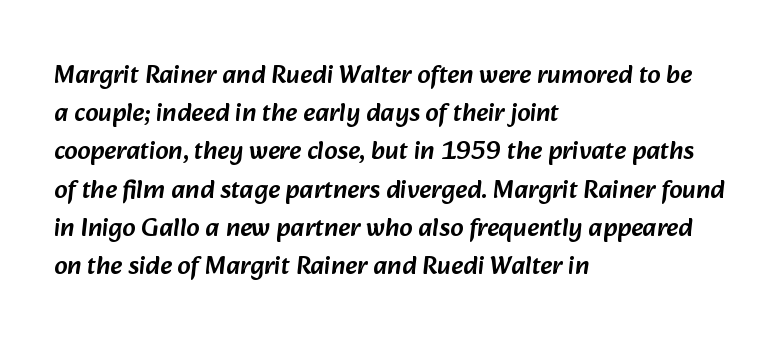
Q: Is the text underlined? A: No.
Q: How is the paragraph aligned? A: Left-aligned.
Q: Is the spacing between letters normal or unusually wide? A: Normal.
Q: Is the spacing between lines tight, normal or loose? A: Normal.
